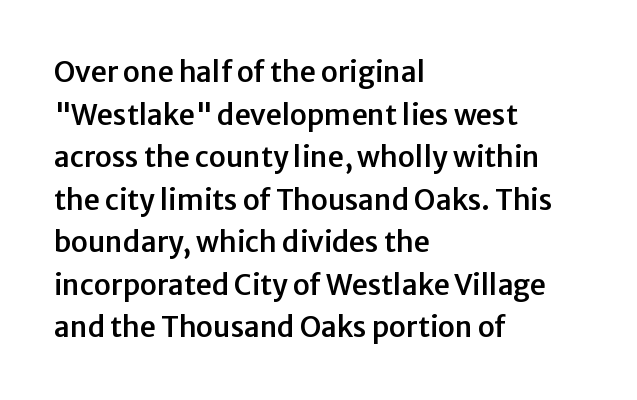
Think of a printed novel: that variable character pitch is what you see here. A typesetter would label this face a sans. The paragraph has a hard left edge and a soft right edge. The font's upright variant was chosen for this text. Inter-character spacing is left at the font's built-in metrics.
